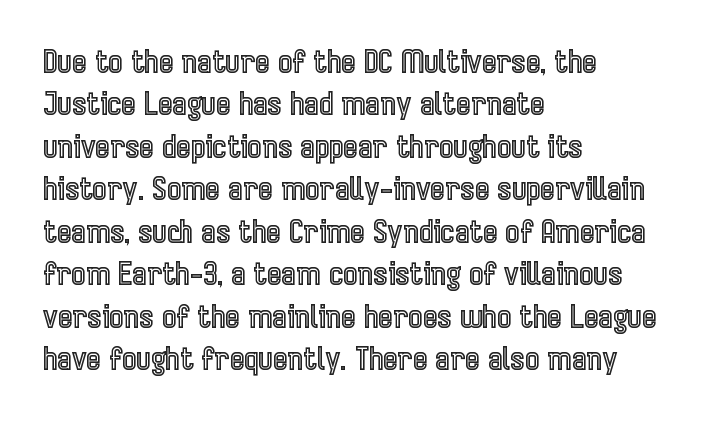
The image shows 31 px condensed type, upright; set left-aligned, normal line spacing (1.37x), normal letter spacing, not underlined; a medium x-height.
